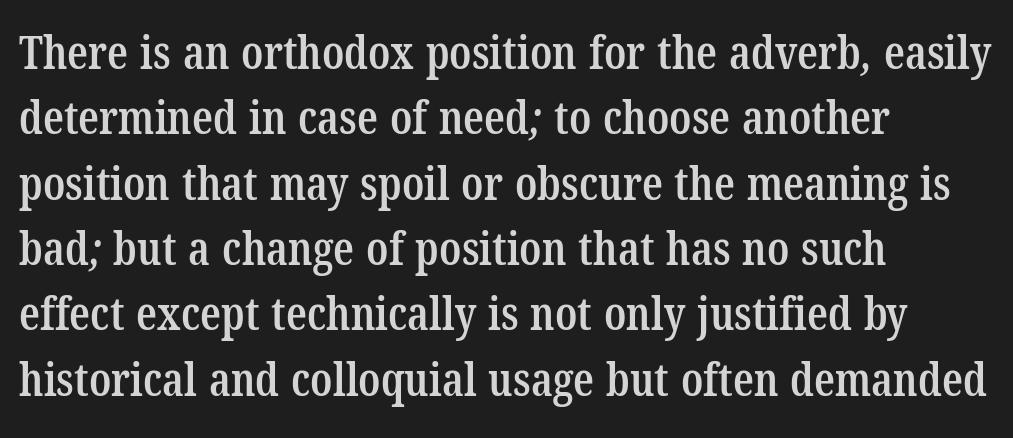
Q: Is the text bold? A: Semi-bold.
Q: Is the typeface a serif or a sans-serif typeface? A: Serif.
Q: Is the text underlined? A: No.
Q: How is the paragraph aligned? A: Left-aligned.
Q: Is the spacing between letters normal or unusually wide? A: Normal.
Q: Is the spacing between lines tight, normal or loose? A: Normal.
Q: Width (condensed, normal, or wide)? A: Condensed.
Q: Stroke contrast? A: Low.
Q: x-height? A: Medium.
Q: Monospaced? A: No.
